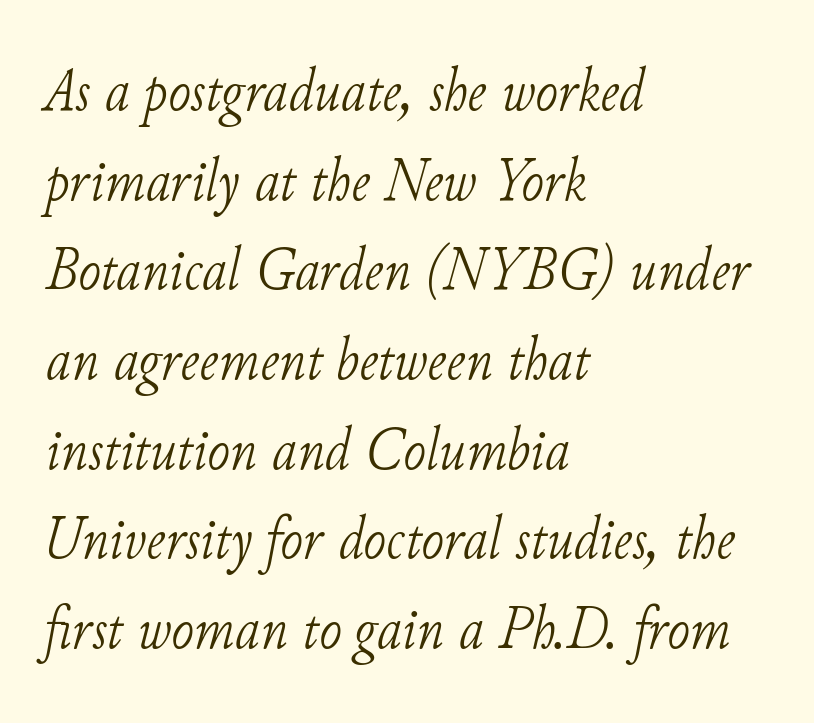
Q: Is the text bold? A: No.
Q: Is the text italic (slanted)? A: Yes, it leans right by about 11 degrees.
Q: Is the typeface a serif or a sans-serif typeface? A: Serif.
Q: Is the text underlined? A: No.
Q: How is the paragraph aligned? A: Left-aligned.
Q: Is the spacing between letters normal or unusually wide? A: Normal.
Q: Is the spacing between lines tight, normal or loose? A: Normal.
Q: Width (condensed, normal, or wide)? A: Normal.
Q: Stroke contrast? A: Low.
Q: x-height? A: Small.
Q: Monospaced? A: No.
